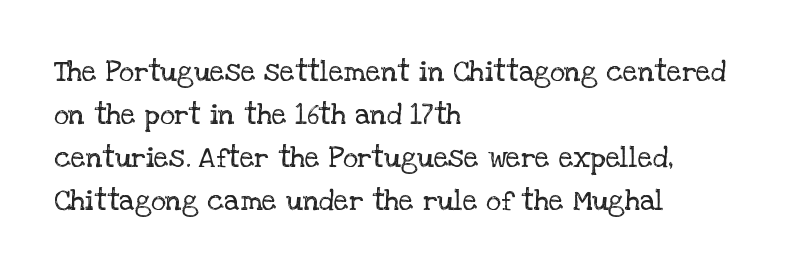
Q: Is the text bold? A: No.
Q: Is the text italic (slanted)? A: No, it is upright.
Q: Is the typeface a serif or a sans-serif typeface? A: Serif.
Q: Is the text underlined? A: No.
Q: How is the paragraph aligned? A: Left-aligned.
Q: Is the spacing between letters normal or unusually wide? A: Normal.
Q: Is the spacing between lines tight, normal or loose? A: Normal.
Q: Width (condensed, normal, or wide)? A: Normal.
Q: Stroke contrast? A: Low.
Q: x-height? A: Large.
Q: Monospaced? A: No.
